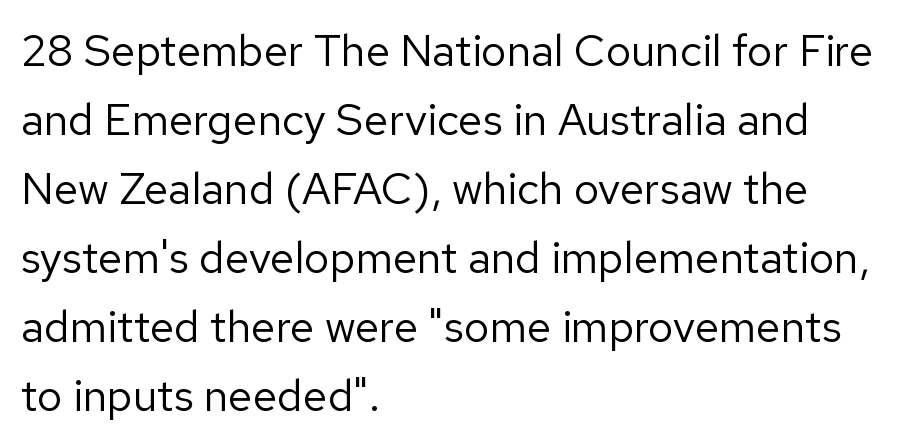
{"serif": "no", "italic": "no", "bold": "no", "weight": "regular", "width": "normal", "stroke_contrast": "low", "x_height": "medium", "monospaced": "no", "underline": "no", "align": "left", "line_spacing": "normal", "line_spacing_ratio": 1.57, "letter_spacing": "normal", "letter_spacing_em": 0.0, "glyph_px": 44}
